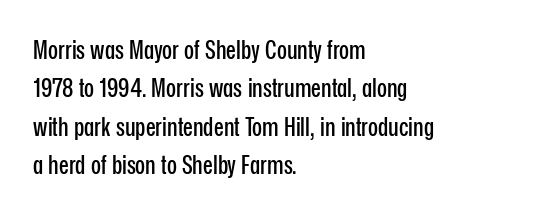
{"italic": "no", "underline": "no", "align": "left", "line_spacing": "normal", "line_spacing_ratio": 1.48, "letter_spacing": "normal", "letter_spacing_em": 0.0, "glyph_px": 26}
